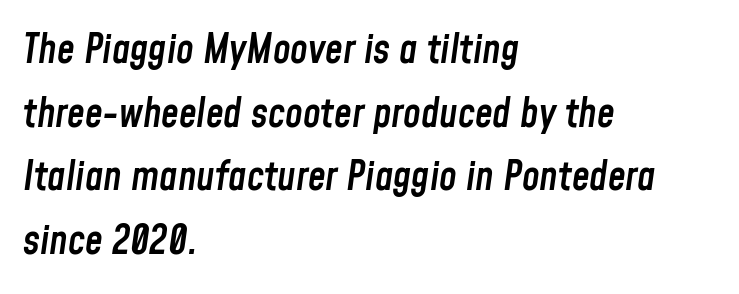
Q: Is the text bold? A: Semi-bold.
Q: Is the text italic (slanted)? A: Yes, it leans right by about 8 degrees.
Q: Is the text underlined? A: No.
Q: How is the paragraph aligned? A: Left-aligned.
Q: Is the spacing between letters normal or unusually wide? A: Normal.
Q: Is the spacing between lines tight, normal or loose? A: Normal.
Q: Width (condensed, normal, or wide)? A: Condensed.
Q: Stroke contrast? A: Low.
Q: x-height? A: Medium.
Q: Monospaced? A: No.
